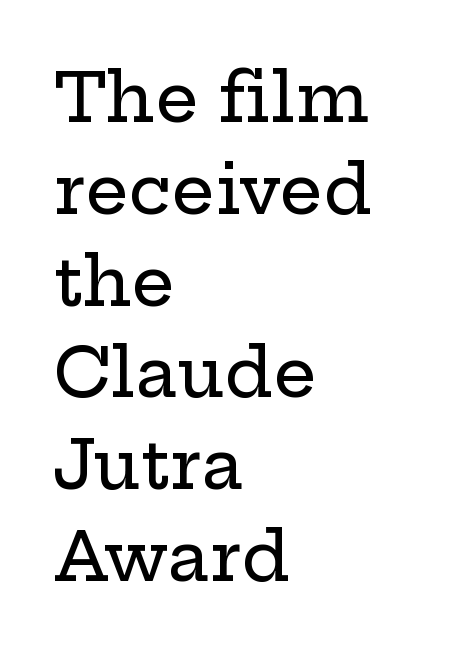
The image shows 68 px wide serif type, upright; set left-aligned, normal line spacing (1.35x), normal letter spacing, not underlined; low stroke contrast and a medium x-height.
